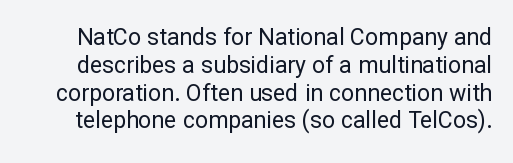
{"italic": "no", "bold": "no", "underline": "no", "line_spacing_ratio": 1.21, "letter_spacing": "normal", "letter_spacing_em": 0.0, "glyph_px": 23}
